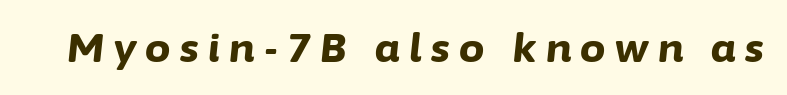
Q: Is the text bold? A: Yes.
Q: Is the text italic (slanted)? A: Yes, it leans right by about 6 degrees.
Q: Is the text underlined? A: No.
Q: Is the spacing between letters normal or unusually wide? A: Unusually wide.
Q: Width (condensed, normal, or wide)? A: Normal.
Q: Stroke contrast? A: Low.
Q: x-height? A: Medium.
Q: Monospaced? A: No.
